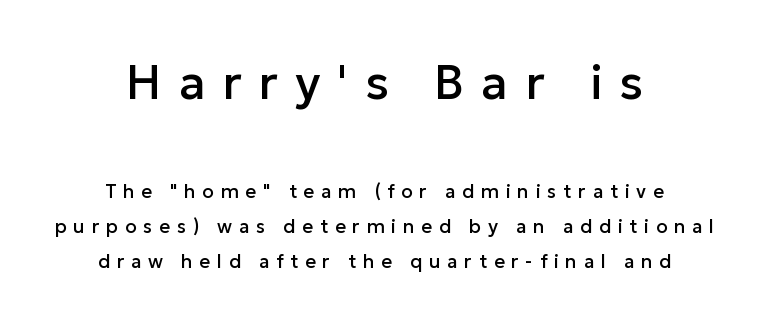
This sample has the flowing, uneven cadence of proportional lettering. Every stem runs plumb, perpendicular to the baseline. Bigger letters appear in the top chunk; the bottom chunk is reduced. Both edges are ragged and mirror each other, which tells us the setting is centered. Words appear elongated and porous because spacing is wide. Beneath every word, the page is bare.
